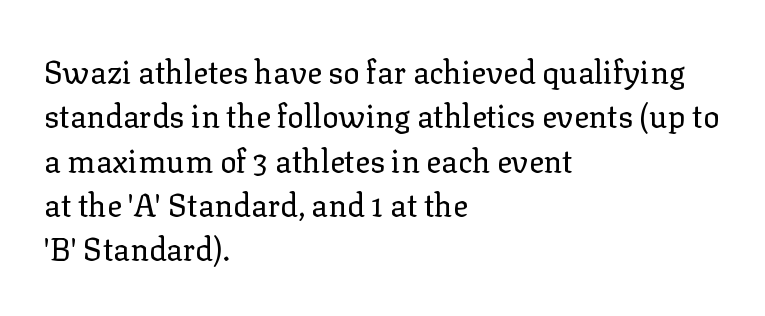
{"serif": "yes", "italic": "no", "bold": "no", "weight": "regular", "width": "normal", "stroke_contrast": "low", "x_height": "medium", "monospaced": "no", "underline": "no", "align": "left", "line_spacing": "normal", "line_spacing_ratio": 1.43, "letter_spacing": "normal", "letter_spacing_em": 0.0, "glyph_px": 31}
